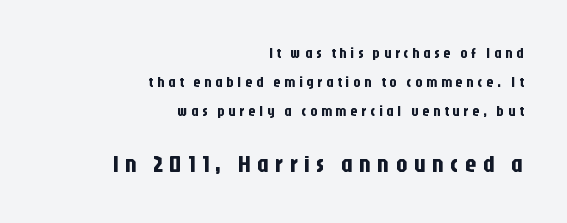
Horizontal bands of white between lines are thick stripes. These lines were composed using upright roman letters. Notice how the passage keeps a crisp vertical edge on the right only. The foot of each line stays bare and open. Here the glyphs are tracked loosely, breaking word shapes into spaced letters. Whoever set this made the second block the dominant, larger element.
